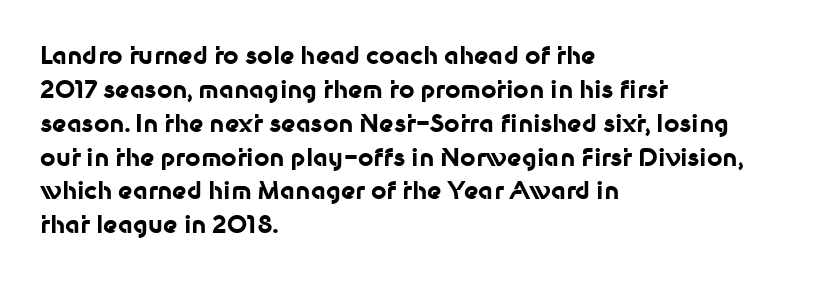
Q: Is the text bold? A: Yes.
Q: Is the text italic (slanted)? A: No, it is upright.
Q: Is the text underlined? A: No.
Q: How is the paragraph aligned? A: Left-aligned.
Q: Is the spacing between letters normal or unusually wide? A: Normal.
Q: Is the spacing between lines tight, normal or loose? A: Normal.
